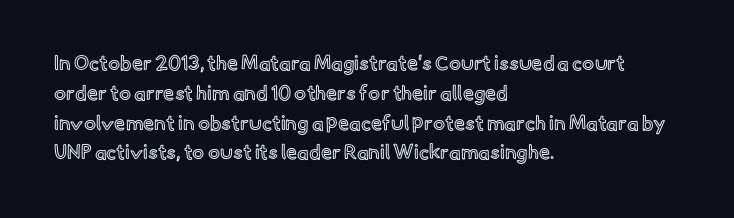
Notice how descenders clear the ascenders below comfortably — that's standard leading. In terms of letterspacing, this is plain default setting. Descender tails drop into unmarked territory. Layout note: lines flush left. The typography opts for an upright posture over an oblique one.
